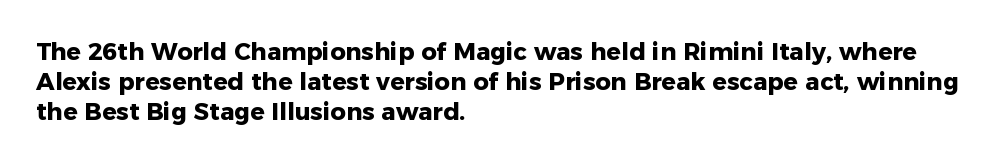
Every character sits straight up, as roman type does. This rendering uses left alignment, leaving the right contour irregular. Letters rest on an invisible, unmarked baseline. The passage shown has conventional tracking throughout. Pretty heavy lettering here — definitely bold.
